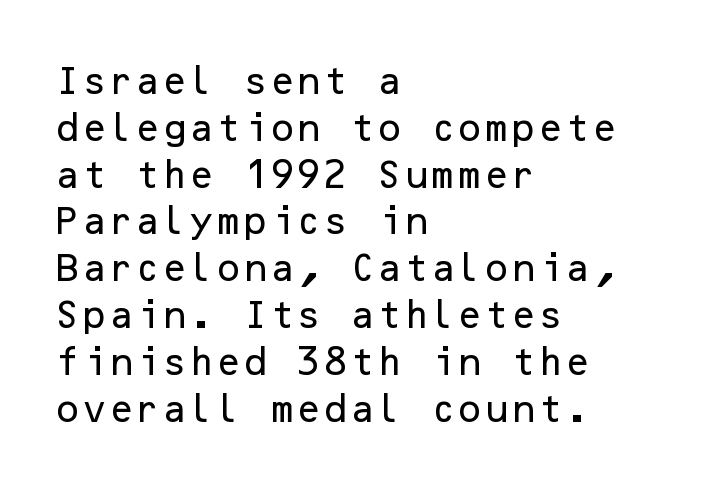
{"serif": "no", "italic": "no", "width": "normal", "stroke_contrast": "low", "x_height": "medium", "underline": "no", "align": "left", "line_spacing": "normal", "line_spacing_ratio": 1.51, "letter_spacing": "normal", "letter_spacing_em": 0.0, "glyph_px": 31}
